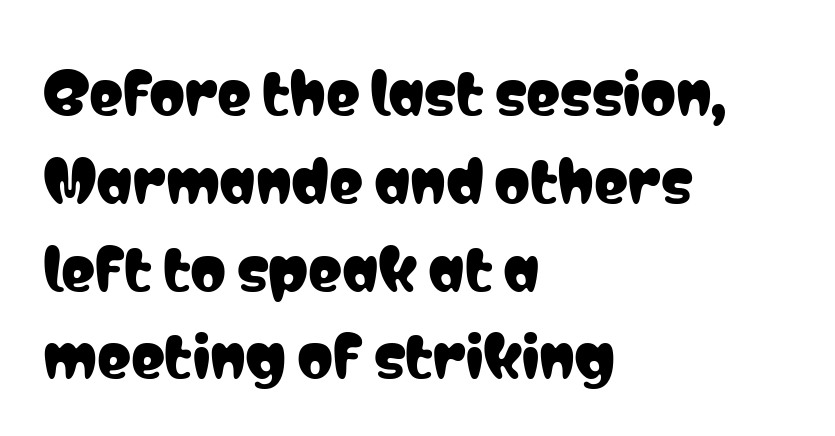
Q: Is the text italic (slanted)? A: No, it is upright.
Q: Is the typeface a serif or a sans-serif typeface? A: Sans-serif.
Q: Is the text underlined? A: No.
Q: How is the paragraph aligned? A: Left-aligned.
Q: Is the spacing between letters normal or unusually wide? A: Normal.
Q: Is the spacing between lines tight, normal or loose? A: Normal.
Q: Width (condensed, normal, or wide)? A: Condensed.
Q: Stroke contrast? A: Low.
Q: x-height? A: Medium.
Q: Monospaced? A: No.
